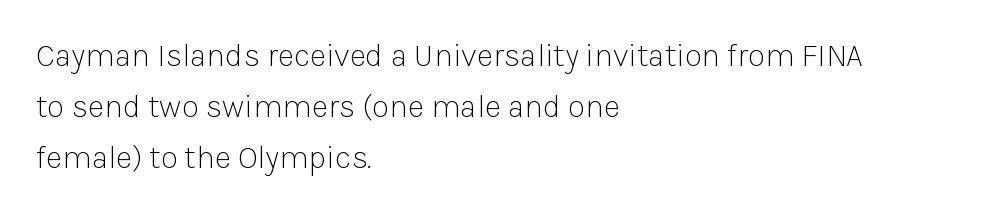
{"serif": "no", "italic": "no", "bold": "no", "weight": "light", "width": "normal", "stroke_contrast": "low", "x_height": "medium", "monospaced": "no", "underline": "no", "align": "left", "line_spacing": "normal", "line_spacing_ratio": 1.59, "letter_spacing": "normal", "letter_spacing_em": 0.0, "glyph_px": 32}
